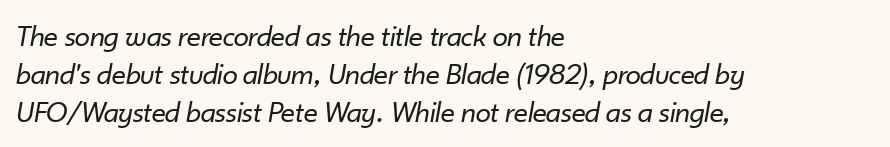
{"italic": "yes", "lean": "right", "slant_degrees": 10, "bold": "no", "weight": "regular", "width": "normal", "stroke_contrast": "low", "x_height": "small", "monospaced": "no", "underline": "no", "align": "left", "line_spacing_ratio": 1.23, "letter_spacing": "normal", "letter_spacing_em": 0.0, "glyph_px": 31}
